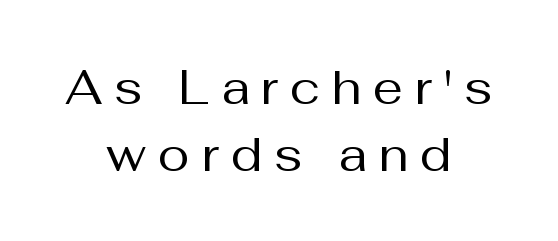
{"serif": "no", "italic": "no", "bold": "no", "weight": "regular", "width": "normal", "stroke_contrast": "medium", "x_height": "medium", "monospaced": "no", "underline": "no", "align": "center", "line_spacing": "normal", "line_spacing_ratio": 1.39, "letter_spacing": "wide", "letter_spacing_em": 0.24, "glyph_px": 48}
